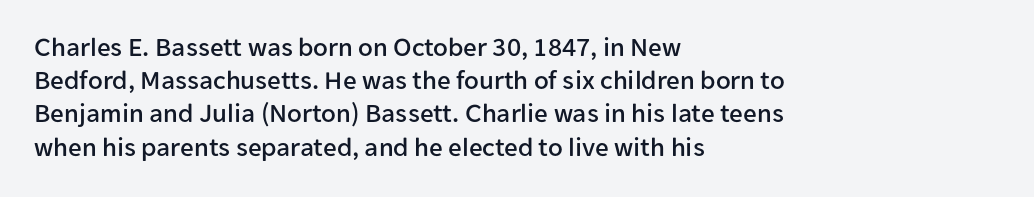
{"italic": "no", "underline": "no", "align": "left", "line_spacing_ratio": 1.23, "letter_spacing": "normal", "letter_spacing_em": 0.0, "glyph_px": 27}
